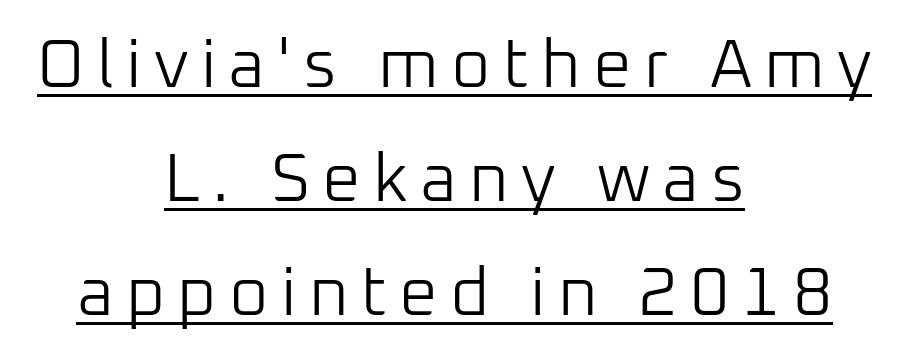
{"serif": "no", "italic": "no", "bold": "no", "weight": "light", "width": "normal", "stroke_contrast": "low", "x_height": "medium", "monospaced": "no", "underline": "yes", "align": "center", "line_spacing": "normal", "line_spacing_ratio": 1.68, "glyph_px": 68}
